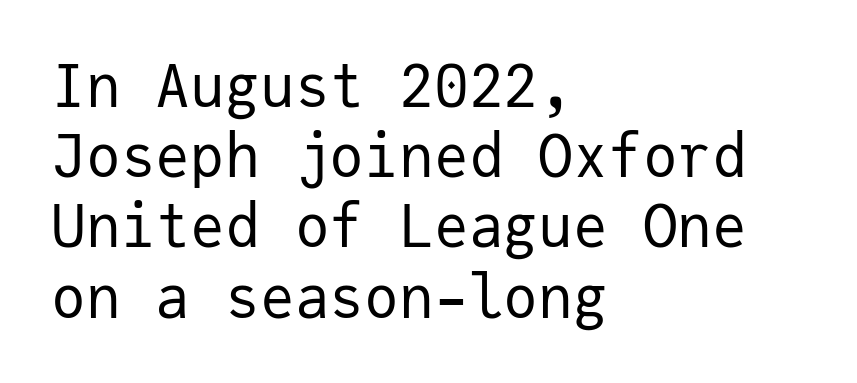
The image shows 58 px regular-weight sans-serif type, upright, monospaced; set left-aligned, line spacing 1.21x, normal letter spacing, not underlined; low stroke contrast and a medium x-height.
